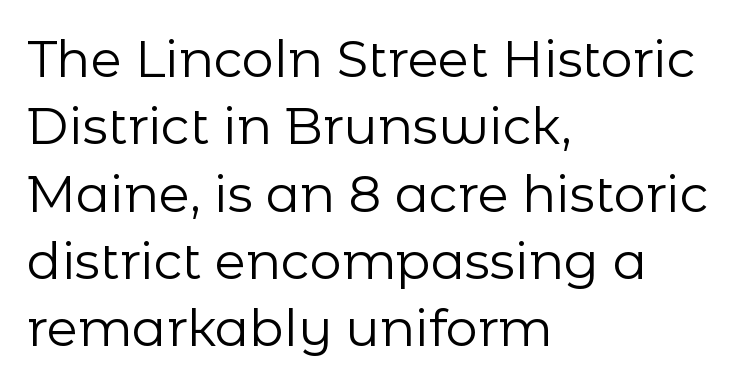
{"serif": "no", "italic": "no", "bold": "no", "weight": "regular", "width": "normal", "stroke_contrast": "low", "x_height": "medium", "monospaced": "no", "underline": "no", "align": "left", "line_spacing": "normal", "line_spacing_ratio": 1.32, "letter_spacing": "normal", "letter_spacing_em": 0.0, "glyph_px": 51}
